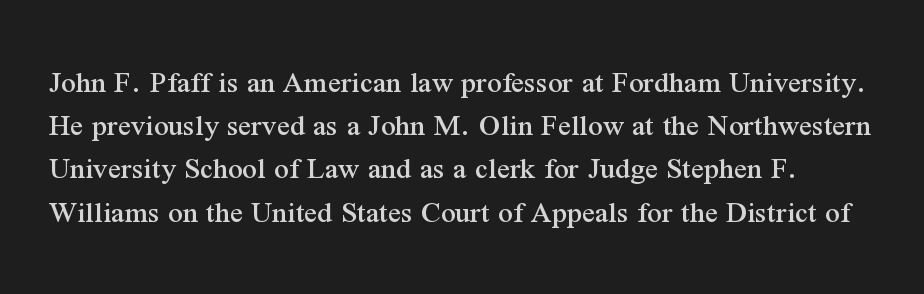
Q: Is the text italic (slanted)? A: No, it is upright.
Q: Is the typeface a serif or a sans-serif typeface? A: Serif.
Q: Is the text underlined? A: No.
Q: Is the spacing between letters normal or unusually wide? A: Normal.
Q: Is the spacing between lines tight, normal or loose? A: Normal.
Q: Width (condensed, normal, or wide)? A: Normal.
Q: Stroke contrast? A: Medium.
Q: x-height? A: Medium.
Q: Monospaced? A: No.
